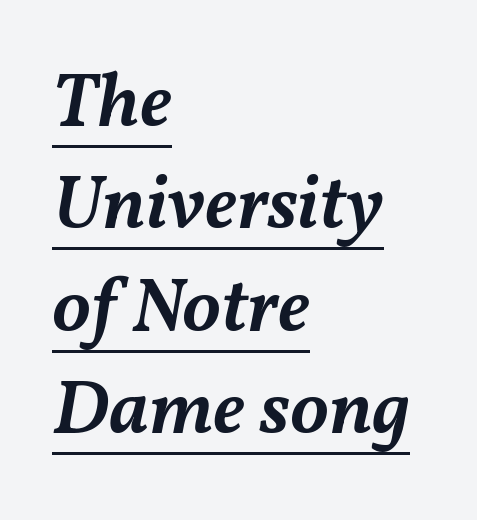
The image shows 77 px semibold type, italic (leaning right); set left-aligned, normal line spacing (1.33x), normal letter spacing, underlined; medium stroke contrast and a medium x-height.
